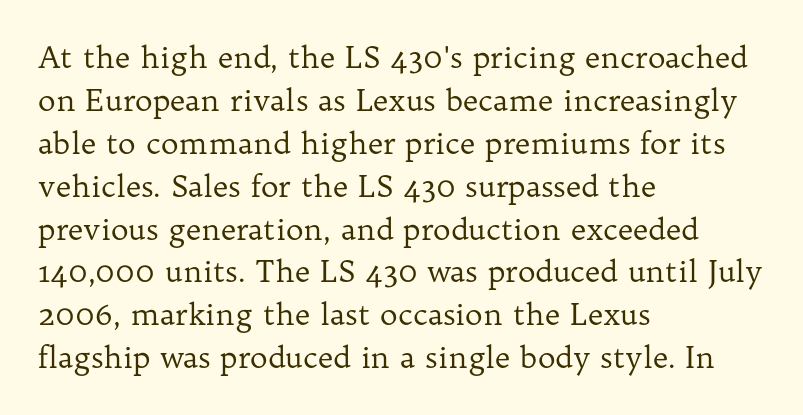
Q: Is the text bold? A: No.
Q: Is the text italic (slanted)? A: No, it is upright.
Q: Is the typeface a serif or a sans-serif typeface? A: Serif.
Q: Is the text underlined? A: No.
Q: How is the paragraph aligned? A: Left-aligned.
Q: Is the spacing between letters normal or unusually wide? A: Normal.
Q: Is the spacing between lines tight, normal or loose? A: Normal.
Q: Width (condensed, normal, or wide)? A: Normal.
Q: Stroke contrast? A: Low.
Q: x-height? A: Medium.
Q: Monospaced? A: No.
